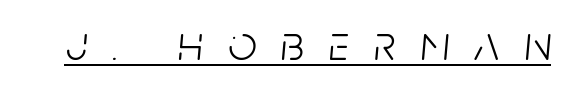
{"italic": "yes", "lean": "right", "slant_degrees": 5, "bold": "no", "weight": "light", "width": "condensed", "stroke_contrast": "low", "x_height": "large", "monospaced": "no", "underline": "yes", "letter_spacing": "wide", "letter_spacing_em": 0.5, "glyph_px": 50}
